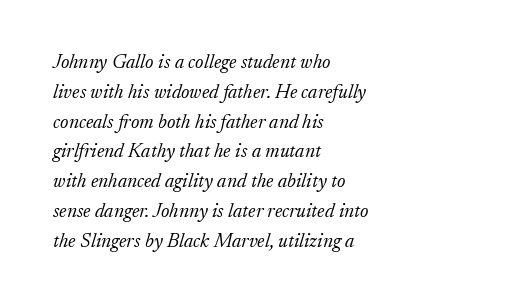
Q: Is the text bold? A: No.
Q: Is the text italic (slanted)? A: Yes, it leans right by about 17 degrees.
Q: Is the text underlined? A: No.
Q: How is the paragraph aligned? A: Left-aligned.
Q: Is the spacing between letters normal or unusually wide? A: Normal.
Q: Is the spacing between lines tight, normal or loose? A: Normal.
